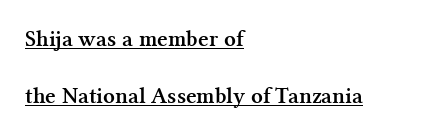
{"italic": "no", "bold": "yes", "underline": "yes", "align": "left", "line_spacing": "loose", "line_spacing_ratio": 2.46, "letter_spacing": "normal", "letter_spacing_em": 0.0, "glyph_px": 23}
